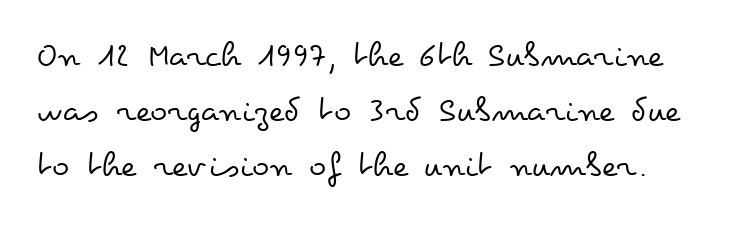
Q: Is the text bold? A: No.
Q: Is the text italic (slanted)? A: No, it is upright.
Q: Is the text underlined? A: No.
Q: Is the spacing between letters normal or unusually wide? A: Normal.
Q: Is the spacing between lines tight, normal or loose? A: Normal.
Q: Width (condensed, normal, or wide)? A: Wide.
Q: Stroke contrast? A: Low.
Q: x-height? A: Small.
Q: Monospaced? A: No.
